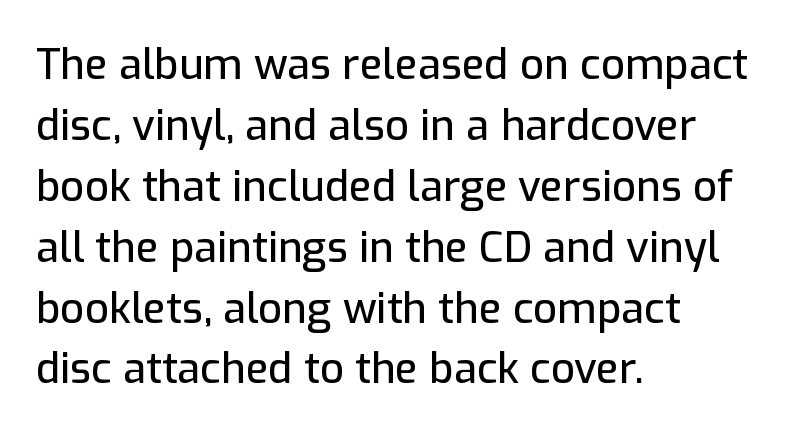
{"serif": "no", "italic": "no", "width": "normal", "stroke_contrast": "low", "x_height": "medium", "monospaced": "no", "underline": "no", "align": "left", "line_spacing": "normal", "line_spacing_ratio": 1.45, "letter_spacing": "normal", "letter_spacing_em": 0.0, "glyph_px": 42}
